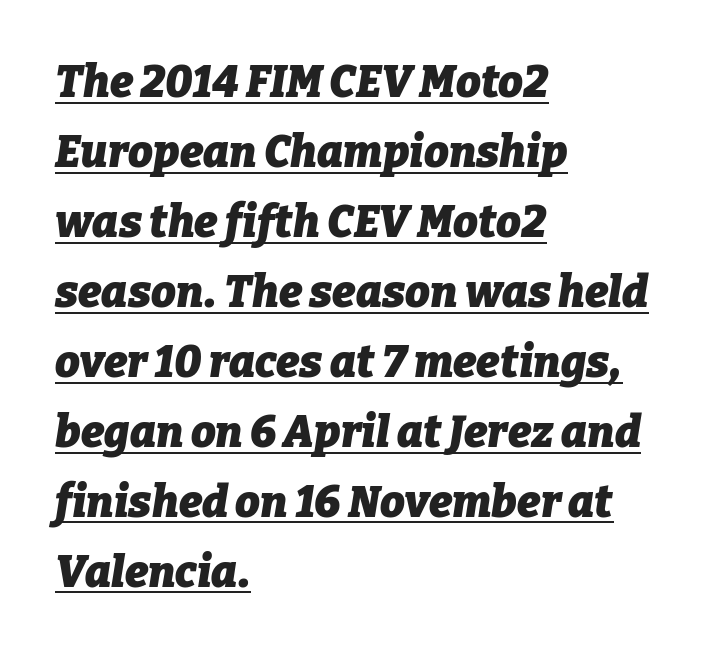
No extra tracking has been applied to these lines. Varying glyph widths throughout — classic text-font behaviour. A typographer would call this underscored text. Leading matches the norm, producing a regular column.
